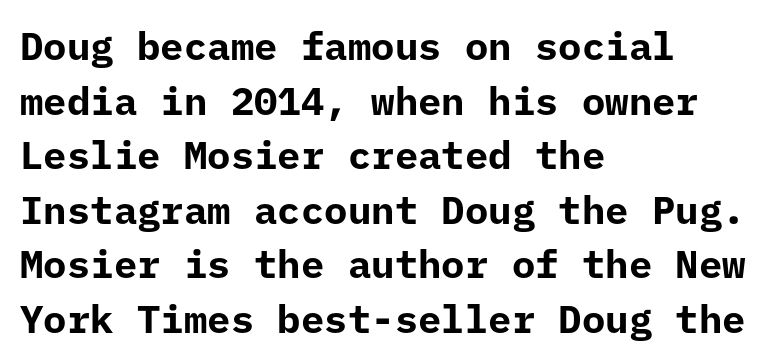
The image shows 39 px bold sans-serif type, upright, monospaced; set left-aligned, normal line spacing (1.4x), normal letter spacing, not underlined; low stroke contrast and a medium x-height.
